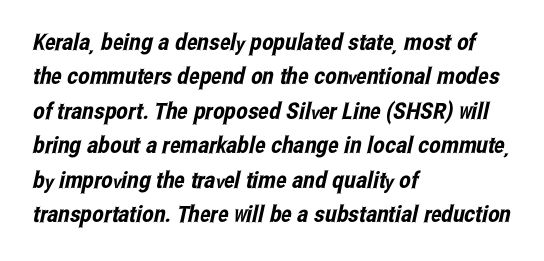
Q: Is the text underlined? A: No.
Q: How is the paragraph aligned? A: Left-aligned.
Q: Is the spacing between letters normal or unusually wide? A: Normal.
Q: Is the spacing between lines tight, normal or loose? A: Normal.
